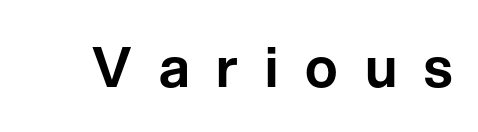
{"serif": "no", "italic": "no", "width": "normal", "stroke_contrast": "low", "x_height": "medium", "monospaced": "no", "underline": "no", "letter_spacing": "wide", "letter_spacing_em": 0.49, "glyph_px": 55}
